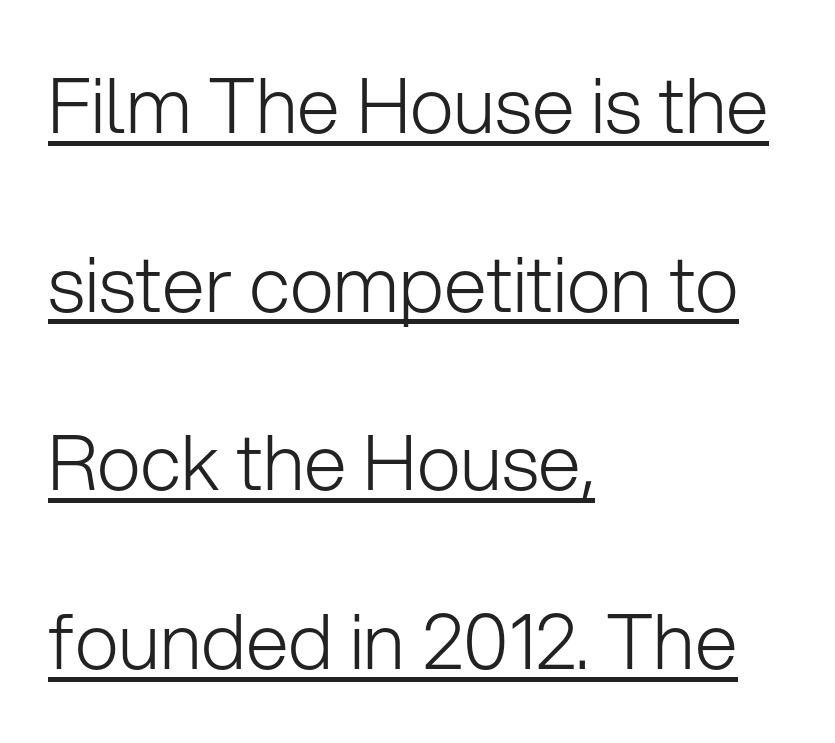
{"serif": "no", "italic": "no", "bold": "no", "weight": "light", "width": "normal", "stroke_contrast": "low", "x_height": "medium", "monospaced": "no", "underline": "yes", "align": "left", "line_spacing": "loose", "line_spacing_ratio": 2.32, "letter_spacing": "normal", "letter_spacing_em": 0.0, "glyph_px": 77}
